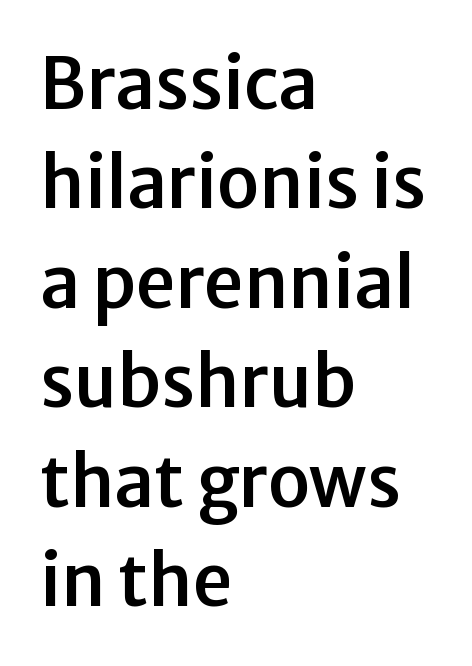
Q: Is the text italic (slanted)? A: No, it is upright.
Q: Is the typeface a serif or a sans-serif typeface? A: Sans-serif.
Q: Is the text underlined? A: No.
Q: How is the paragraph aligned? A: Left-aligned.
Q: Is the spacing between letters normal or unusually wide? A: Normal.
Q: Is the spacing between lines tight, normal or loose? A: Normal.
Q: Width (condensed, normal, or wide)? A: Normal.
Q: Stroke contrast? A: Low.
Q: x-height? A: Medium.
Q: Monospaced? A: No.
